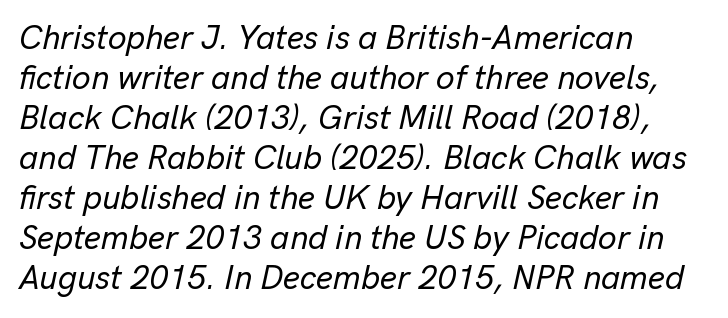
Q: Is the text italic (slanted)? A: Yes, it leans right by about 13 degrees.
Q: Is the text underlined? A: No.
Q: How is the paragraph aligned? A: Left-aligned.
Q: Is the spacing between letters normal or unusually wide? A: Normal.
Q: Width (condensed, normal, or wide)? A: Normal.
Q: Stroke contrast? A: Low.
Q: x-height? A: Medium.
Q: Monospaced? A: No.
